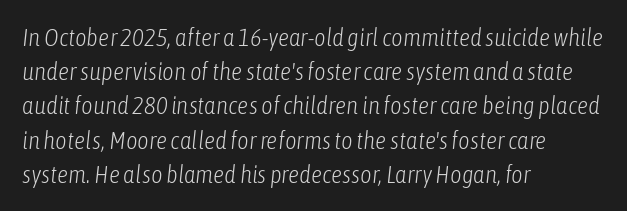
{"italic": "yes", "lean": "right", "slant_degrees": 6, "bold": "no", "underline": "no", "align": "left", "line_spacing": "normal", "line_spacing_ratio": 1.37, "letter_spacing": "normal", "letter_spacing_em": 0.0, "glyph_px": 25}
